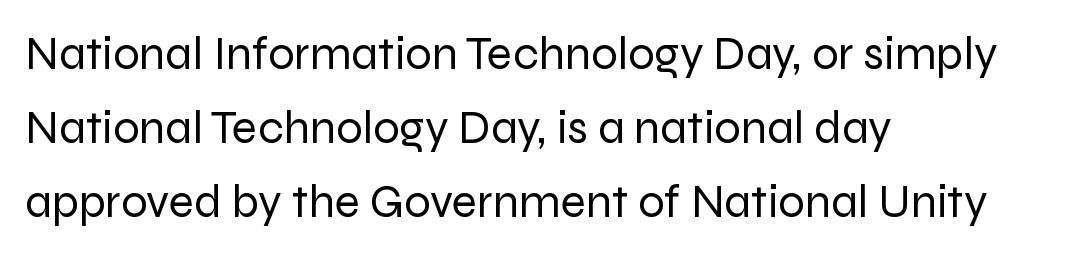
{"serif": "no", "italic": "no", "bold": "no", "weight": "regular", "width": "normal", "stroke_contrast": "low", "x_height": "medium", "monospaced": "no", "underline": "no", "align": "left", "line_spacing": "normal", "line_spacing_ratio": 1.57, "letter_spacing": "normal", "letter_spacing_em": 0.0, "glyph_px": 47}
